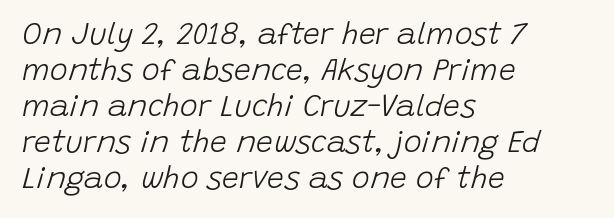
Q: Is the text bold? A: No.
Q: Is the text italic (slanted)? A: Yes, it leans right by about 15 degrees.
Q: Is the text underlined? A: No.
Q: How is the paragraph aligned? A: Left-aligned.
Q: Is the spacing between letters normal or unusually wide? A: Normal.
Q: Width (condensed, normal, or wide)? A: Normal.
Q: Stroke contrast? A: Low.
Q: x-height? A: Large.
Q: Monospaced? A: No.
